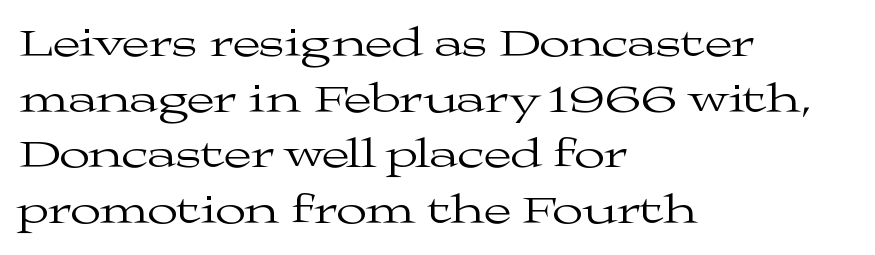
Q: Is the text bold? A: No.
Q: Is the text italic (slanted)? A: No, it is upright.
Q: Is the typeface a serif or a sans-serif typeface? A: Serif.
Q: Is the text underlined? A: No.
Q: How is the paragraph aligned? A: Left-aligned.
Q: Is the spacing between letters normal or unusually wide? A: Normal.
Q: Is the spacing between lines tight, normal or loose? A: Normal.
Q: Width (condensed, normal, or wide)? A: Wide.
Q: Stroke contrast? A: Medium.
Q: x-height? A: Medium.
Q: Monospaced? A: No.
